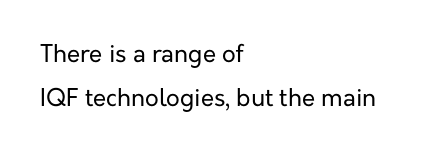
Q: Is the text bold? A: No.
Q: Is the text italic (slanted)? A: No, it is upright.
Q: Is the text underlined? A: No.
Q: How is the paragraph aligned? A: Left-aligned.
Q: Is the spacing between letters normal or unusually wide? A: Normal.
